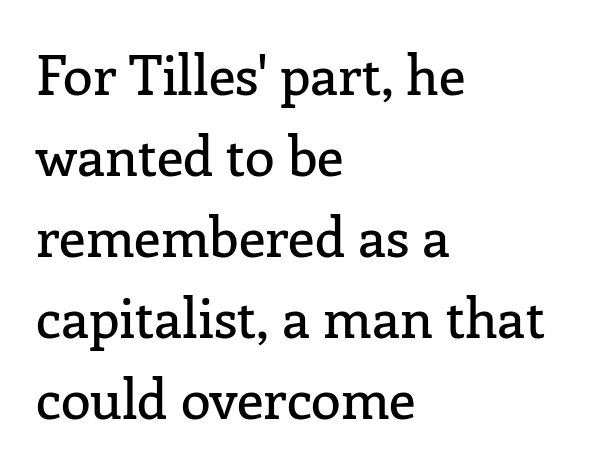
{"serif": "yes", "italic": "no", "width": "normal", "stroke_contrast": "low", "x_height": "medium", "monospaced": "no", "underline": "no", "align": "left", "line_spacing": "normal", "line_spacing_ratio": 1.5, "letter_spacing": "normal", "letter_spacing_em": 0.0, "glyph_px": 54}
